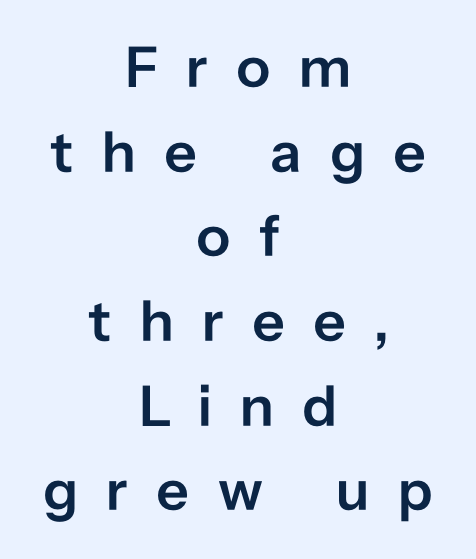
Q: Is the text bold? A: Semi-bold.
Q: Is the text italic (slanted)? A: No, it is upright.
Q: Is the typeface a serif or a sans-serif typeface? A: Sans-serif.
Q: Is the text underlined? A: No.
Q: How is the paragraph aligned? A: Centered.
Q: Is the spacing between letters normal or unusually wide? A: Unusually wide.
Q: Is the spacing between lines tight, normal or loose? A: Normal.
Q: Width (condensed, normal, or wide)? A: Normal.
Q: Stroke contrast? A: Low.
Q: x-height? A: Medium.
Q: Monospaced? A: No.
